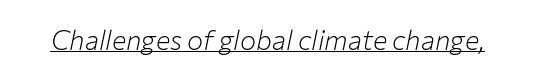
Q: Is the text bold? A: No.
Q: Is the text italic (slanted)? A: Yes, it leans right by about 12 degrees.
Q: Is the text underlined? A: Yes.
Q: Is the spacing between letters normal or unusually wide? A: Normal.
